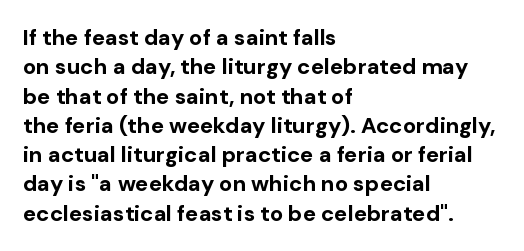
{"italic": "no", "bold": "yes", "underline": "no", "align": "left", "line_spacing": "normal", "line_spacing_ratio": 1.33, "letter_spacing": "normal", "letter_spacing_em": 0.0, "glyph_px": 22}
